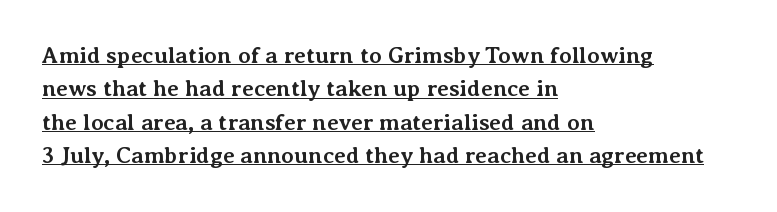
{"italic": "no", "bold": "yes", "underline": "yes", "align": "left", "line_spacing": "normal", "line_spacing_ratio": 1.45, "letter_spacing": "normal", "letter_spacing_em": 0.0, "glyph_px": 23}
